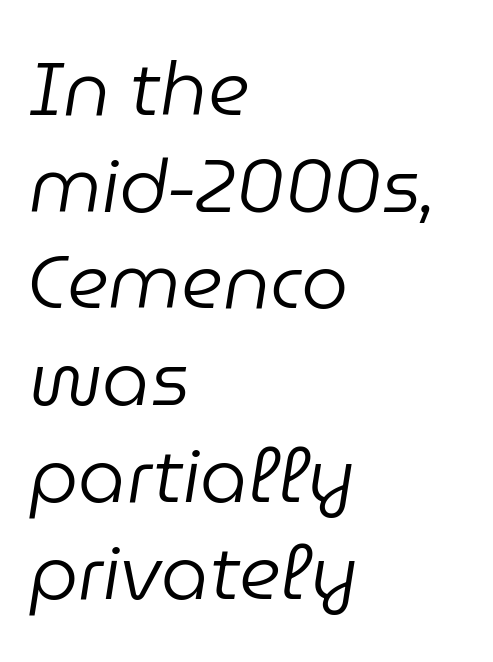
The image shows 75 px regular-weight type, italic (leaning right); set left-aligned, normal line spacing (1.29x), normal letter spacing, not underlined; low stroke contrast and a medium x-height.
